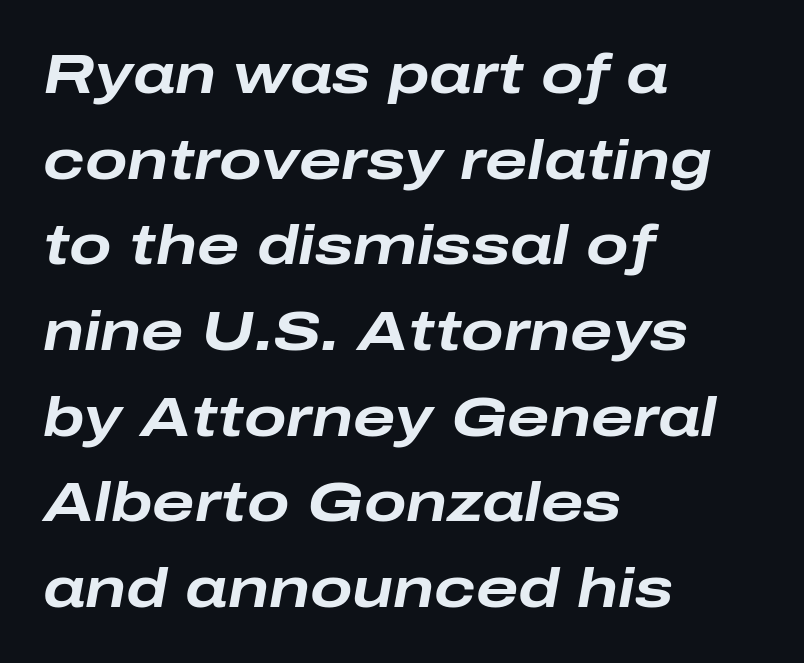
One glance says typical: line gaps are just what's usual. Has an underline been added? It has not. Line starts are locked; line ends wander. A typesetter would call this proportional, since set widths differ per character. Notice how the stems are inclined rather than vertical — that's the hallmark of italics. This sample uses plain, unmodified letter spacing.
